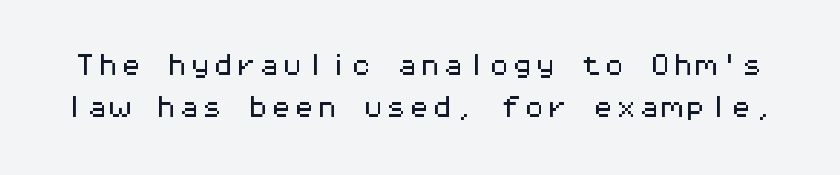
The image shows 23 px text type, upright; set line spacing 1.84x, normal letter spacing, not underlined.
